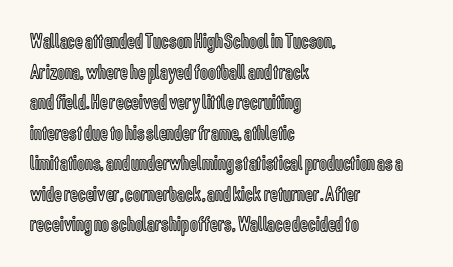
Q: Is the text italic (slanted)? A: No, it is upright.
Q: Is the text underlined? A: No.
Q: How is the paragraph aligned? A: Left-aligned.
Q: Is the spacing between letters normal or unusually wide? A: Normal.
Q: Is the spacing between lines tight, normal or loose? A: Normal.
